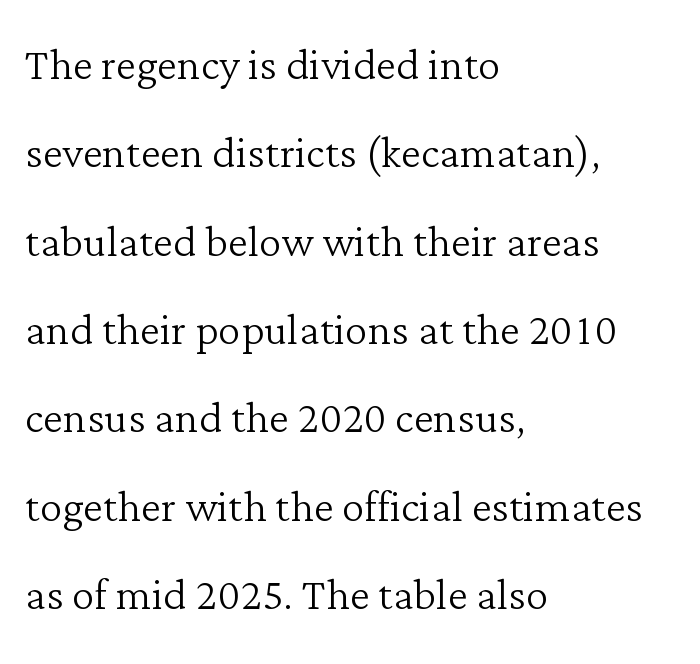
The image shows 57 px light serif type, upright; set left-aligned, normal line spacing (1.55x), normal letter spacing, not underlined; low stroke contrast and a medium x-height.
